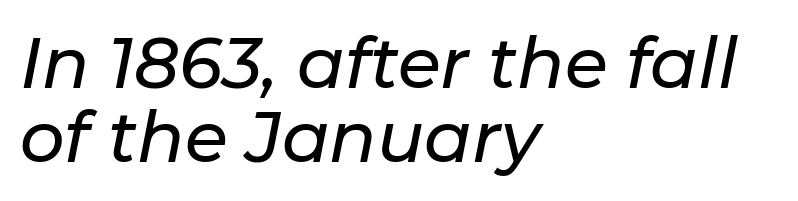
Q: Is the text italic (slanted)? A: Yes, it leans right by about 11 degrees.
Q: Is the text underlined? A: No.
Q: How is the paragraph aligned? A: Left-aligned.
Q: Is the spacing between letters normal or unusually wide? A: Normal.
Q: Is the spacing between lines tight, normal or loose? A: Tight.
Q: Width (condensed, normal, or wide)? A: Normal.
Q: Stroke contrast? A: Low.
Q: x-height? A: Medium.
Q: Monospaced? A: No.
